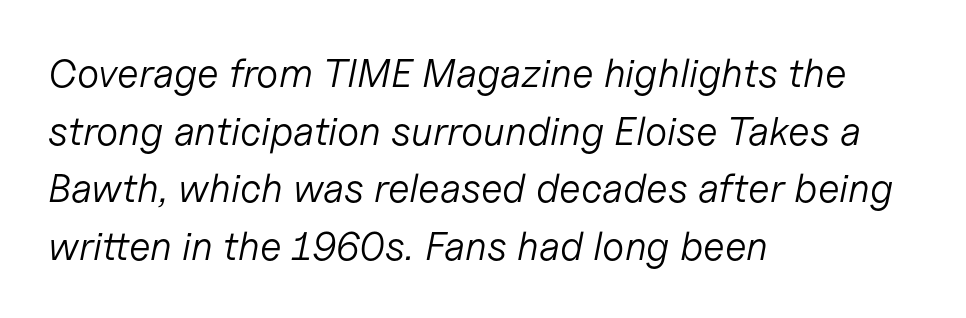
One glance says typical: line gaps are just what's usual. This sample is left-justified, so line endings fall wherever the words run out. Words appear dense and cohesive because spacing is normal. Italic: yes, the glyphs are oblique. Descenders hang freely into open space.
